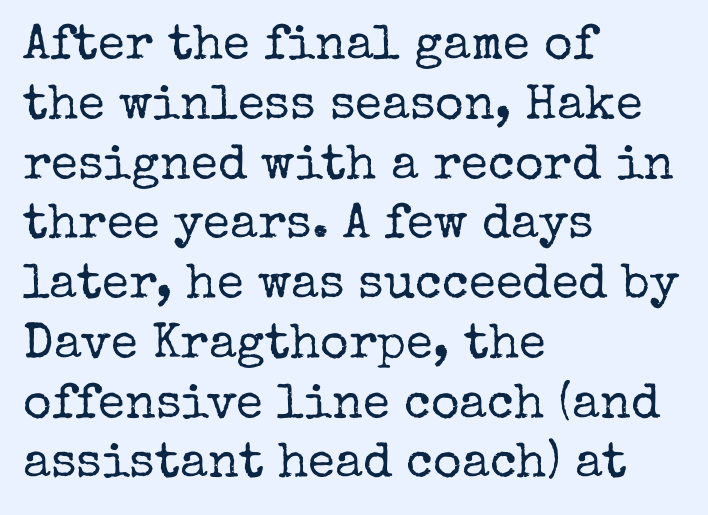
Bare-footed words on every line. The lines are quadded left. There is no visible air inserted between adjacent glyphs. Spacing verdict: proportional, widths tailored to each character. A quiet, ordinary-to-light weight characterises the typeface.
